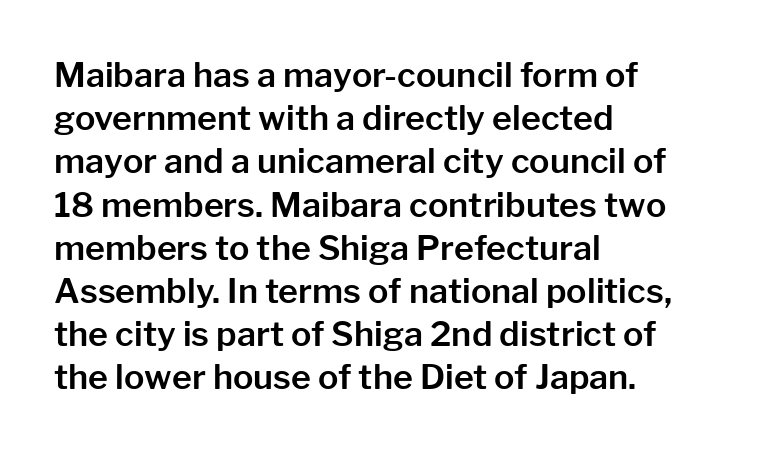
The image shows 34 px sans-serif type, upright; set left-aligned, normal line spacing (1.27x), normal letter spacing, not underlined; low stroke contrast and a medium x-height.
